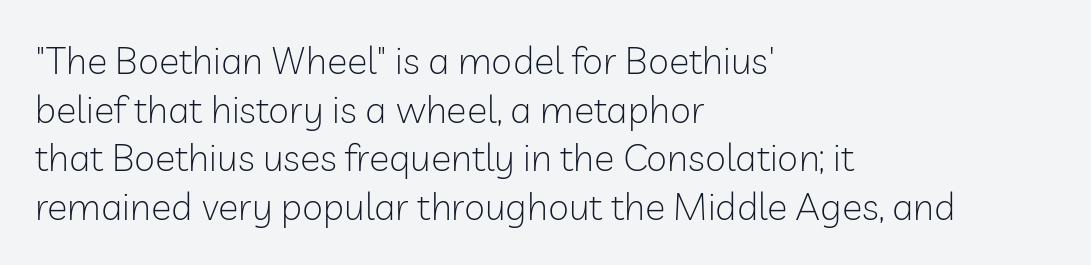
Which margin do the lines hug? The left one — the right edge is uneven. Each row of text sits above clean, open space. Type style note: lacks serifs. Every character sits straight up, as roman type does.
